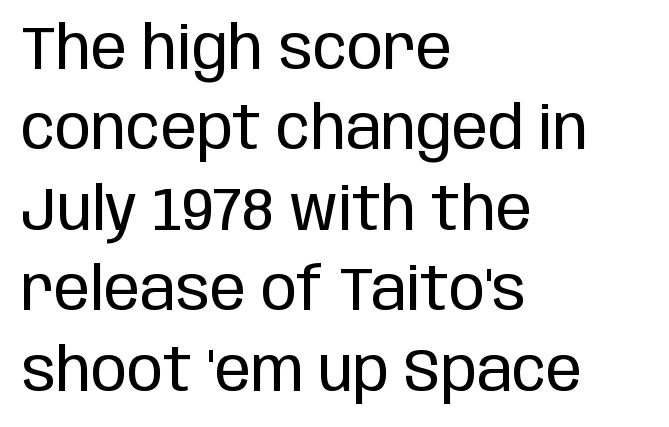
Words float on clear page, feet unadorned. Character widths vary here, with narrow letters taking less room than wide ones. Vertically, the passage feels balanced, rows spaced as you'd expect. Nope, no serifs anywhere on these letters. The typeface has the unassuming heft of standard copy or less. Teacher's note: observe the even left margin — that is flush-left alignment.
